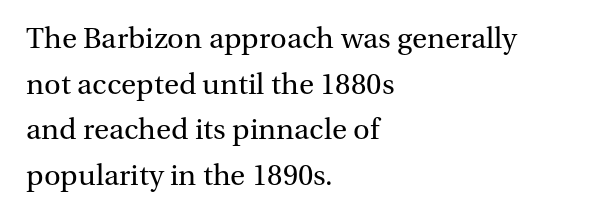
Each row of text sits above clean, open space. These lines keep a tight, regular rhythm from letter to letter. Posture: straight, roman, zero tilt. If you drew a ruler down the left edge, every line would touch it. How would I describe the line gaps? Plain and ordinary. No extra ink here — the face is not bold.
